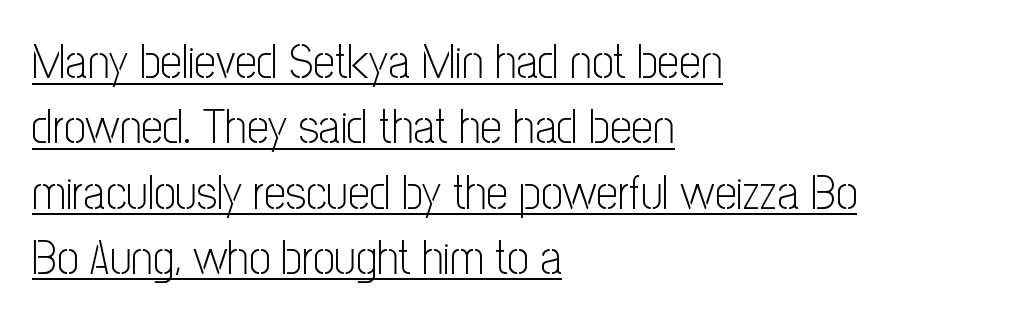
{"serif": "no", "italic": "no", "bold": "no", "weight": "light", "width": "condensed", "stroke_contrast": "low", "x_height": "medium", "monospaced": "no", "underline": "yes", "align": "left", "line_spacing": "normal", "line_spacing_ratio": 1.36, "letter_spacing": "normal", "letter_spacing_em": 0.0, "glyph_px": 48}
